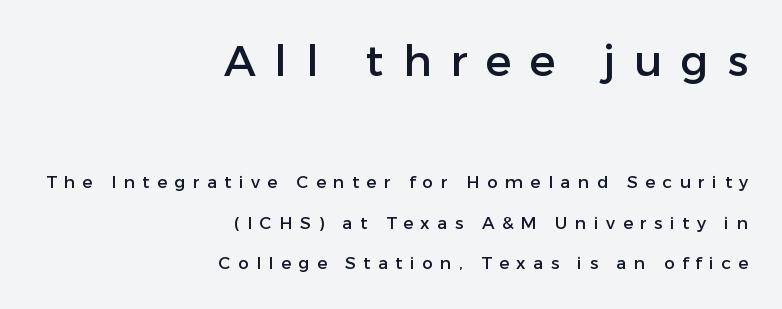
Unmarked baselines from the first word to the last. The designer dialed line spacing up above the default. The letterforms stand isolated, each surrounded by extra space. Horizontal alignment here is rightward, an uncommon choice for prose. I'd call this a sans setting — the letters go barefoot. Here the designer chose a conventional face with non-uniform glyph widths.
